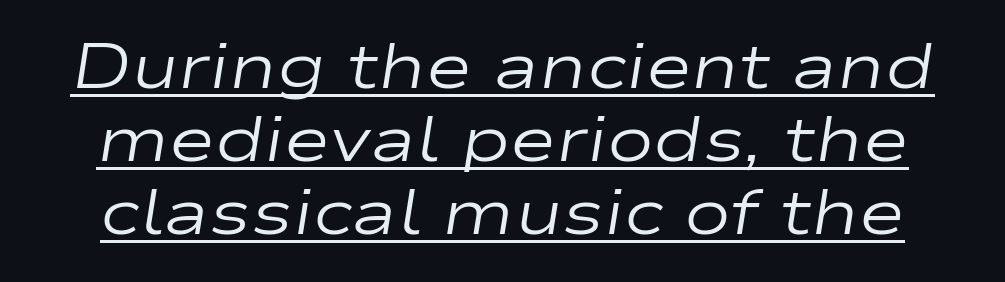
{"italic": "yes", "lean": "right", "slant_degrees": 9, "bold": "no", "weight": "regular", "width": "wide", "stroke_contrast": "low", "x_height": "medium", "monospaced": "no", "underline": "yes", "align": "center", "line_spacing_ratio": 1.16, "letter_spacing": "normal", "letter_spacing_em": 0.0, "glyph_px": 63}
